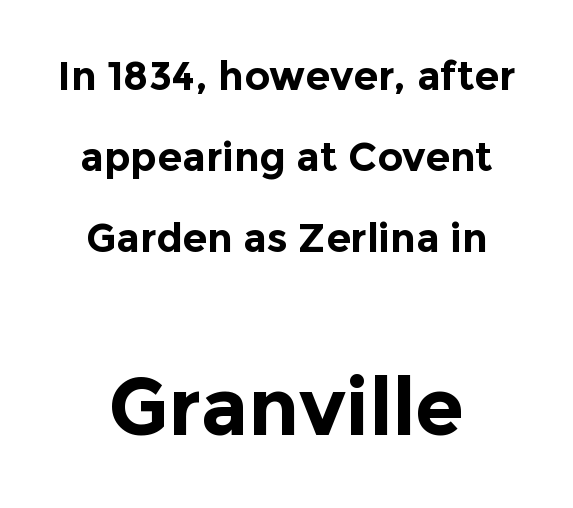
The image shows 80 px bold sans-serif type, upright; set loose line spacing (2.02x), normal letter spacing, not underlined; the second (bottom) block is 2.0x larger; a medium x-height.
